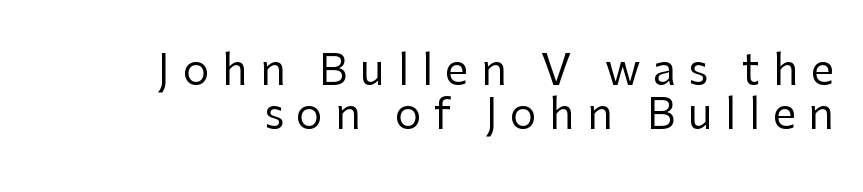
{"serif": "no", "italic": "no", "bold": "no", "weight": "regular", "width": "normal", "stroke_contrast": "low", "x_height": "medium", "monospaced": "no", "underline": "no", "align": "right", "line_spacing": "tight", "line_spacing_ratio": 1.05, "letter_spacing": "wide", "letter_spacing_em": 0.3, "glyph_px": 42}
